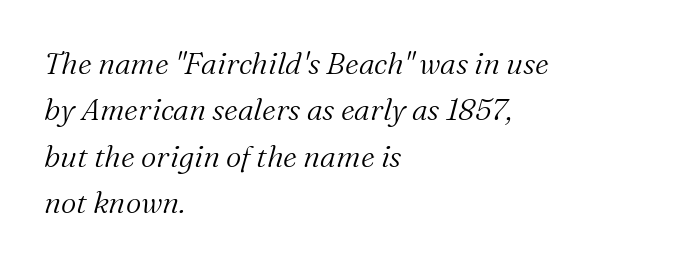
{"serif": "yes", "italic": "yes", "lean": "right", "slant_degrees": 16, "bold": "no", "weight": "light", "width": "normal", "stroke_contrast": "medium", "x_height": "medium", "monospaced": "no", "underline": "no", "align": "left", "line_spacing": "normal", "line_spacing_ratio": 1.55, "letter_spacing": "normal", "letter_spacing_em": 0.0, "glyph_px": 30}
